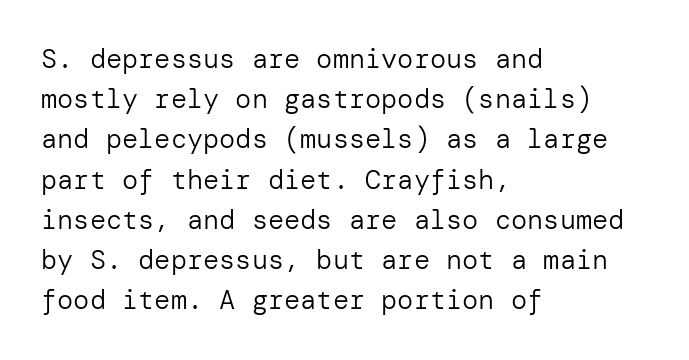
Q: Is the text bold? A: No.
Q: Is the text italic (slanted)? A: No, it is upright.
Q: Is the text underlined? A: No.
Q: How is the paragraph aligned? A: Left-aligned.
Q: Is the spacing between letters normal or unusually wide? A: Normal.
Q: Is the spacing between lines tight, normal or loose? A: Normal.
